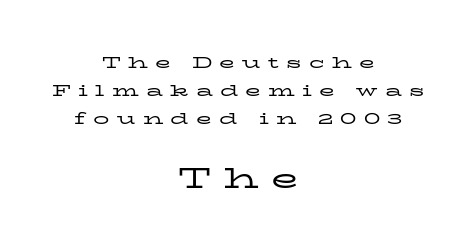
Stems here are at most as thick as an everyday book face. This sample has the flowing, uneven cadence of proportional lettering. A typesetter would mark this as roman, not italic. Loose tracking; the words dissolve into strings of separated letters. The zone under the glyphs is completely vacant. A typesetter would label this face a serif.
